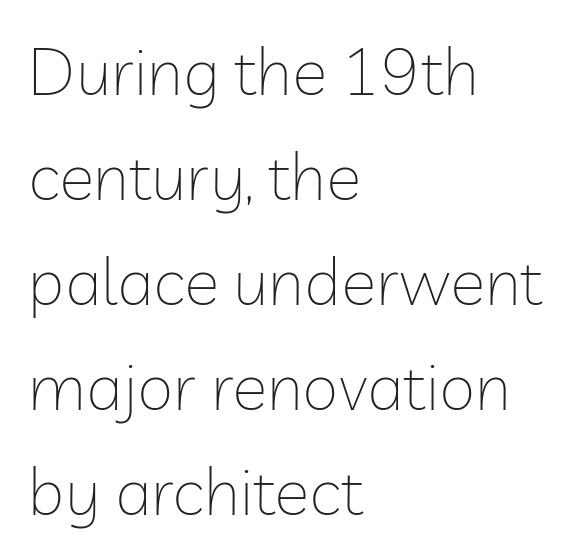
Q: Is the text bold? A: No.
Q: Is the text italic (slanted)? A: No, it is upright.
Q: Is the typeface a serif or a sans-serif typeface? A: Sans-serif.
Q: Is the text underlined? A: No.
Q: How is the paragraph aligned? A: Left-aligned.
Q: Is the spacing between letters normal or unusually wide? A: Normal.
Q: Is the spacing between lines tight, normal or loose? A: Normal.
Q: Width (condensed, normal, or wide)? A: Normal.
Q: Stroke contrast? A: Low.
Q: x-height? A: Medium.
Q: Monospaced? A: No.
